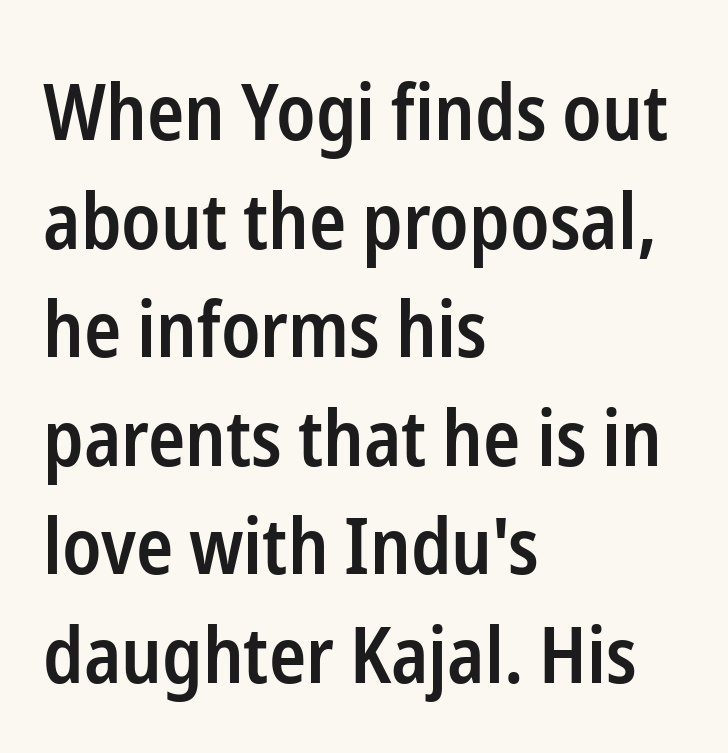
Compared with typical body copy, the letter spacing here is the same. Stroke terminals: plain, sans-serif. One glance says typical: line gaps are just what's usual. Anything drawn beneath the words? Only blank space. The letters are semibold — heavier than regular but short of a full bold.
